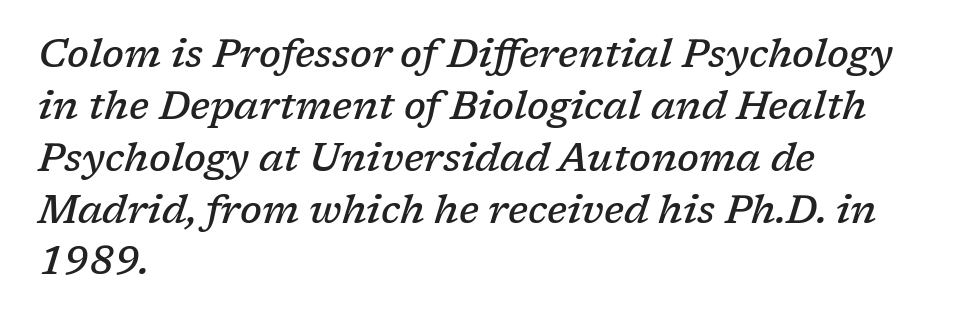
The image shows 39 px semibold serif type, italic (leaning right); set left-aligned, normal line spacing (1.33x), normal letter spacing, not underlined; low stroke contrast and a medium x-height.
